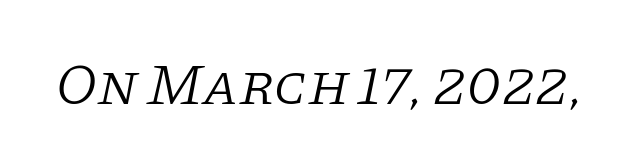
Q: Is the text bold? A: No.
Q: Is the text italic (slanted)? A: Yes, it leans right by about 11 degrees.
Q: Is the typeface a serif or a sans-serif typeface? A: Serif.
Q: Is the text underlined? A: No.
Q: Is the spacing between letters normal or unusually wide? A: Normal.
Q: Width (condensed, normal, or wide)? A: Normal.
Q: Stroke contrast? A: Low.
Q: x-height? A: Large.
Q: Monospaced? A: No.
